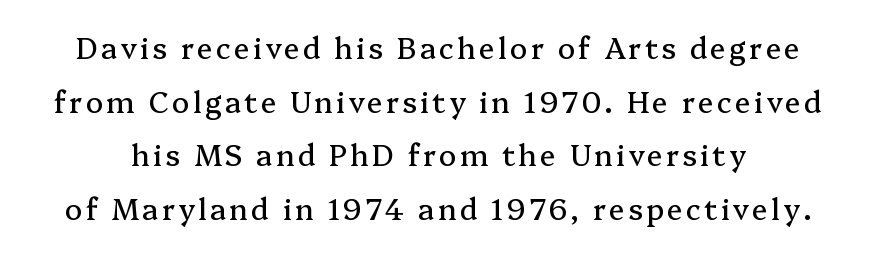
Looks like regular typesetting: each glyph gets only the width it needs. The rendering shows small feet on the letterforms — a serif design. Quick note: underline off. In terms of posture, this sample is upright.
